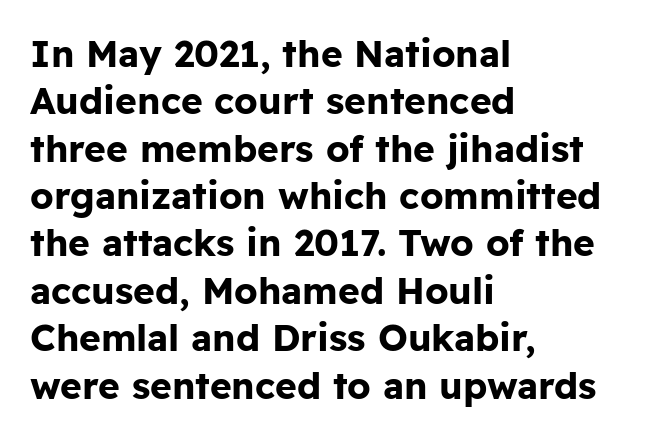
Here the glyphs are tracked normally, forming tight word shapes. The text was rendered using a sans face with plain stroke endings. Weight check: bold — yes, fully. Vertically, the passage feels balanced, rows spaced as you'd expect. Beneath every word, the page is bare.
